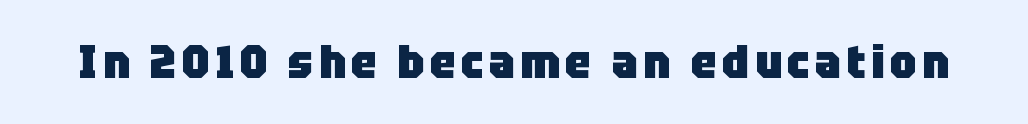
{"serif": "no", "italic": "no", "bold": "yes", "weight": "heavy", "width": "normal", "stroke_contrast": "low", "x_height": "large", "monospaced": "no", "underline": "no", "glyph_px": 46}
